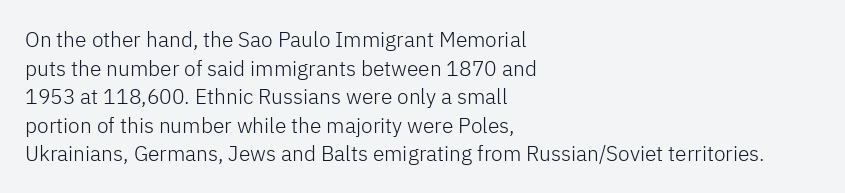
{"italic": "no", "bold": "no", "underline": "no", "align": "left", "line_spacing": "normal", "line_spacing_ratio": 1.36, "letter_spacing": "normal", "letter_spacing_em": 0.0, "glyph_px": 21}
